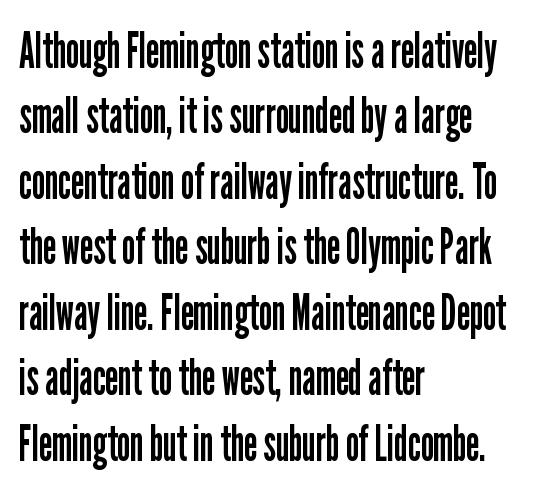
Q: Is the text bold? A: No.
Q: Is the text italic (slanted)? A: No, it is upright.
Q: Is the typeface a serif or a sans-serif typeface? A: Sans-serif.
Q: Is the text underlined? A: No.
Q: How is the paragraph aligned? A: Left-aligned.
Q: Is the spacing between letters normal or unusually wide? A: Normal.
Q: Is the spacing between lines tight, normal or loose? A: Normal.
Q: Width (condensed, normal, or wide)? A: Condensed.
Q: Stroke contrast? A: Low.
Q: x-height? A: Medium.
Q: Monospaced? A: No.
